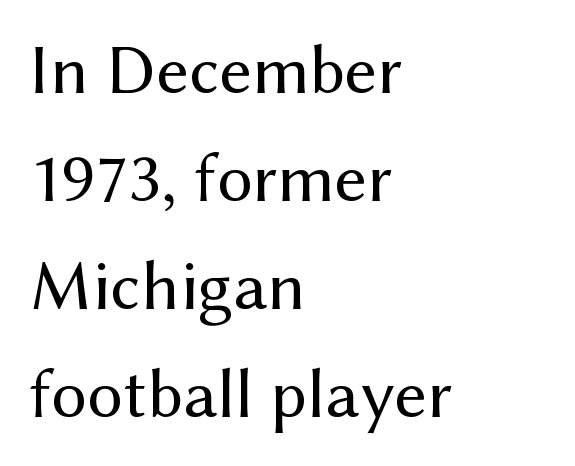
The image shows 71 px regular-weight sans-serif type, upright; set left-aligned, normal line spacing (1.52x), normal letter spacing, not underlined; medium stroke contrast and a medium x-height.
